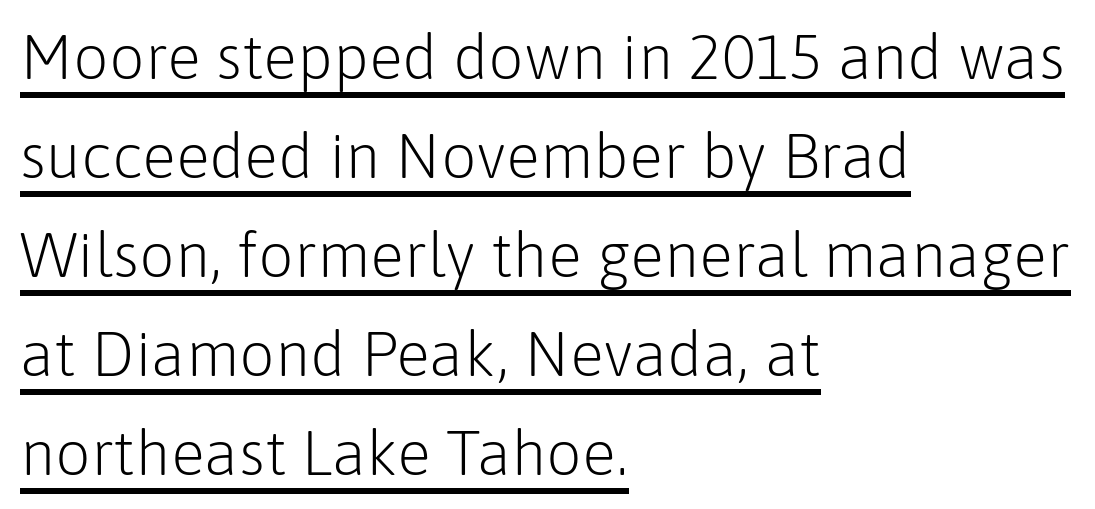
Q: Is the text bold? A: No.
Q: Is the text italic (slanted)? A: No, it is upright.
Q: Is the typeface a serif or a sans-serif typeface? A: Sans-serif.
Q: Is the text underlined? A: Yes.
Q: How is the paragraph aligned? A: Left-aligned.
Q: Is the spacing between letters normal or unusually wide? A: Normal.
Q: Is the spacing between lines tight, normal or loose? A: Normal.
Q: Width (condensed, normal, or wide)? A: Normal.
Q: Stroke contrast? A: Low.
Q: x-height? A: Medium.
Q: Monospaced? A: No.
